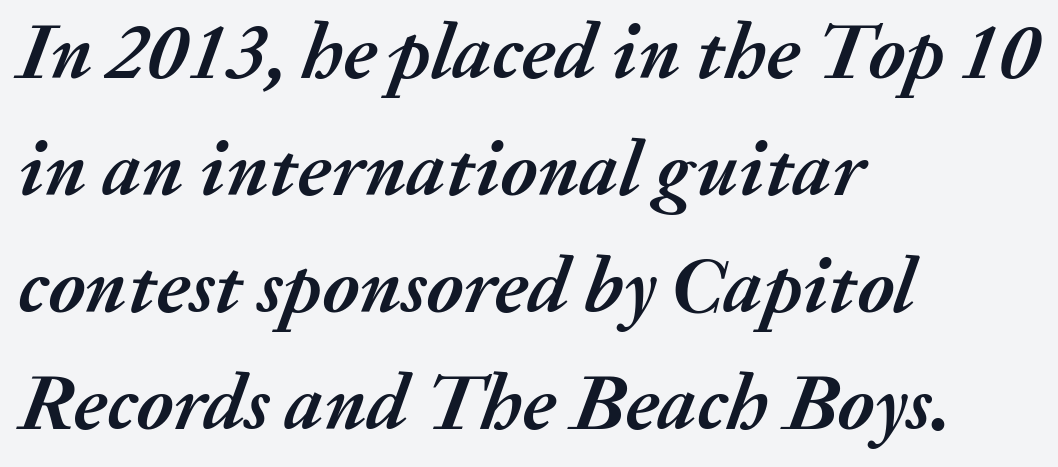
The characters look thick and weighty, a clear bold. The paragraph shown leans on its left margin. Honestly, there is no underline to notice here at all. The leading is moderate, giving the passage an even texture. The letters sit at their default tracking, neither squeezed nor spread. Think of a printed novel: that variable character pitch is what you see here.
